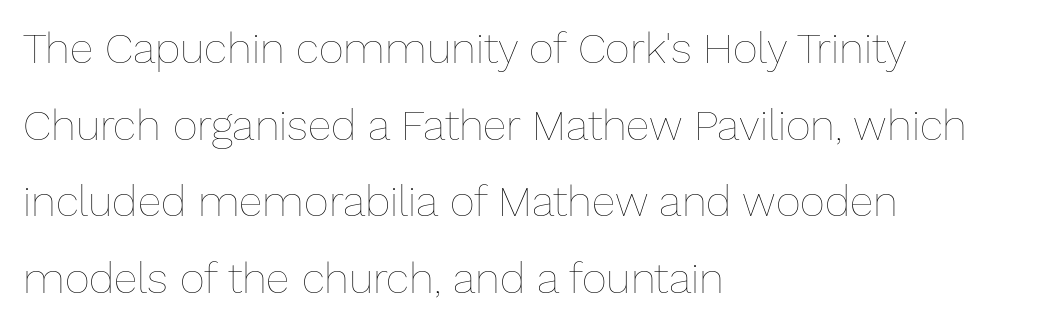
Q: Is the text bold? A: No.
Q: Is the text italic (slanted)? A: No, it is upright.
Q: Is the text underlined? A: No.
Q: How is the paragraph aligned? A: Left-aligned.
Q: Is the spacing between letters normal or unusually wide? A: Normal.
Q: Width (condensed, normal, or wide)? A: Normal.
Q: Stroke contrast? A: Low.
Q: x-height? A: Medium.
Q: Monospaced? A: No.
